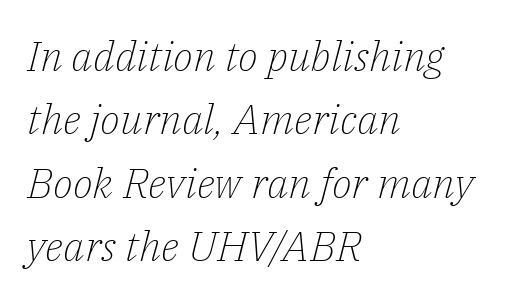
{"serif": "yes", "italic": "yes", "lean": "right", "slant_degrees": 14, "bold": "no", "weight": "light", "width": "normal", "stroke_contrast": "low", "x_height": "medium", "monospaced": "no", "underline": "no", "align": "left", "line_spacing": "normal", "line_spacing_ratio": 1.51, "letter_spacing": "normal", "letter_spacing_em": 0.0, "glyph_px": 42}
